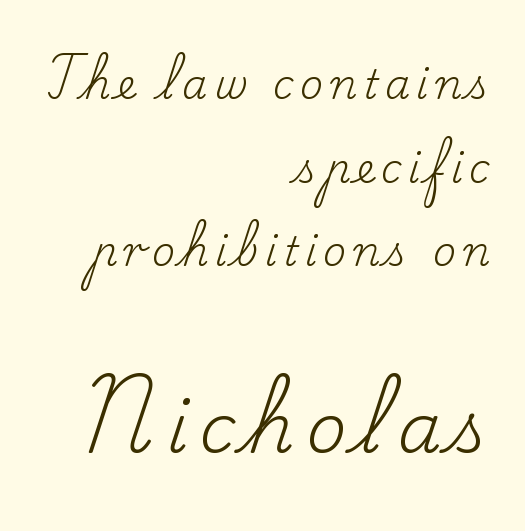
The image shows 70 px regular-weight serif type; set right-aligned, loose line spacing (2.09x), not underlined; the second (bottom) block is 1.75x larger; low stroke contrast and a small x-height.
